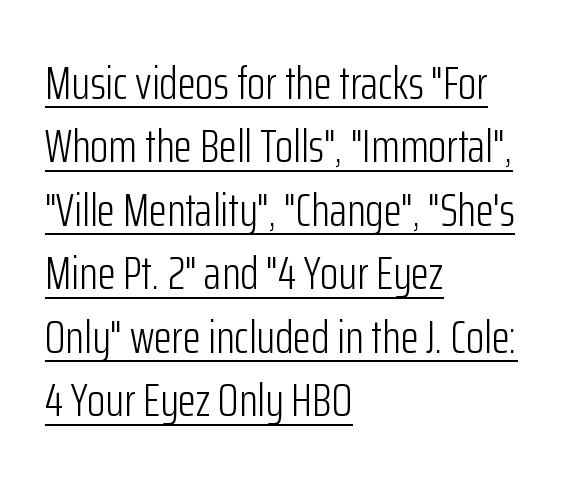
Each letter keeps its own natural width here, so spacing adapts to shape. The font sits on the lighter half of the weight spectrum, regular included. If you drew a ruler down the left edge, every line would touch it. Type style note: lacks serifs. In terms of letterspacing, this is plain default setting. Regular leading.
